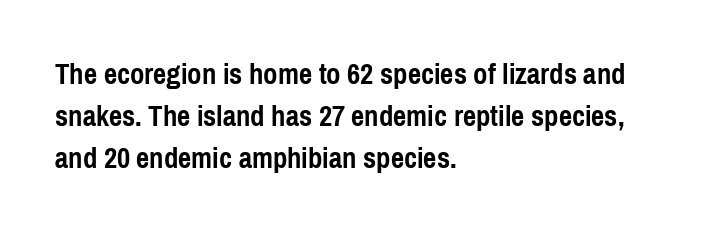
{"serif": "no", "italic": "no", "bold": "yes", "weight": "semibold", "width": "condensed", "x_height": "medium", "monospaced": "no", "underline": "no", "align": "left", "line_spacing": "normal", "line_spacing_ratio": 1.44, "letter_spacing": "normal", "letter_spacing_em": 0.0, "glyph_px": 29}
